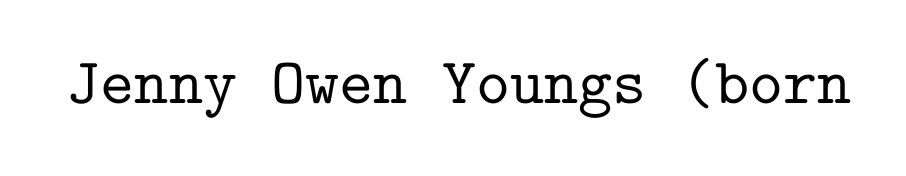
{"serif": "yes", "italic": "no", "width": "normal", "stroke_contrast": "low", "x_height": "medium", "monospaced": "yes", "underline": "no", "letter_spacing": "normal", "letter_spacing_em": 0.0, "glyph_px": 65}
